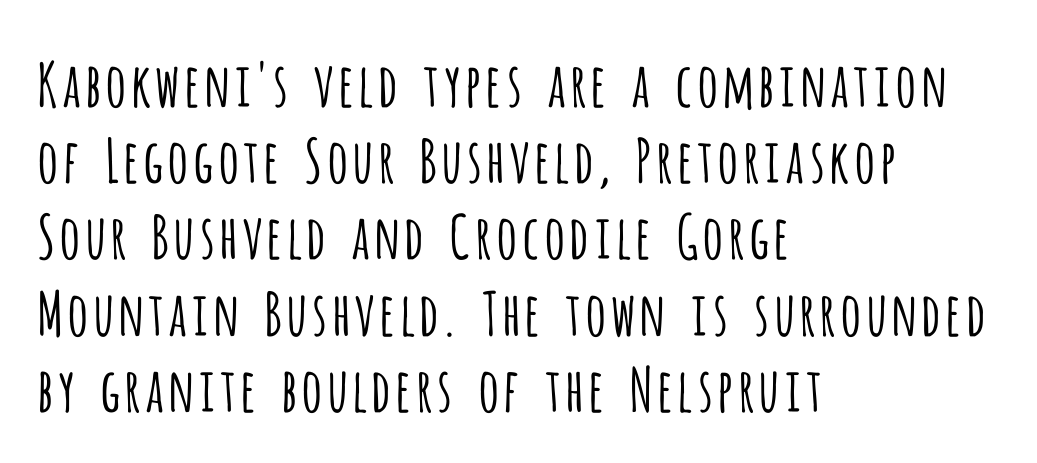
This is the regular roman posture of the typeface. Compared with a typical body face, this is equally light or lighter still. Proportional: the letters do not fall into vertical columns. Each letter's strokes conclude bluntly, with no projecting serifs. These lines are set flush left with a ragged right edge.
